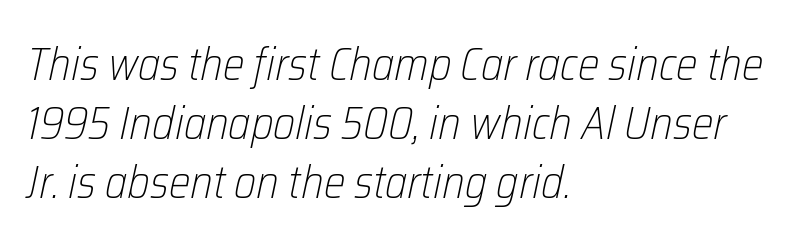
The image shows 46 px light, condensed type, italic (leaning right); set left-aligned, normal line spacing (1.28x), normal letter spacing, not underlined; low stroke contrast and a medium x-height.
